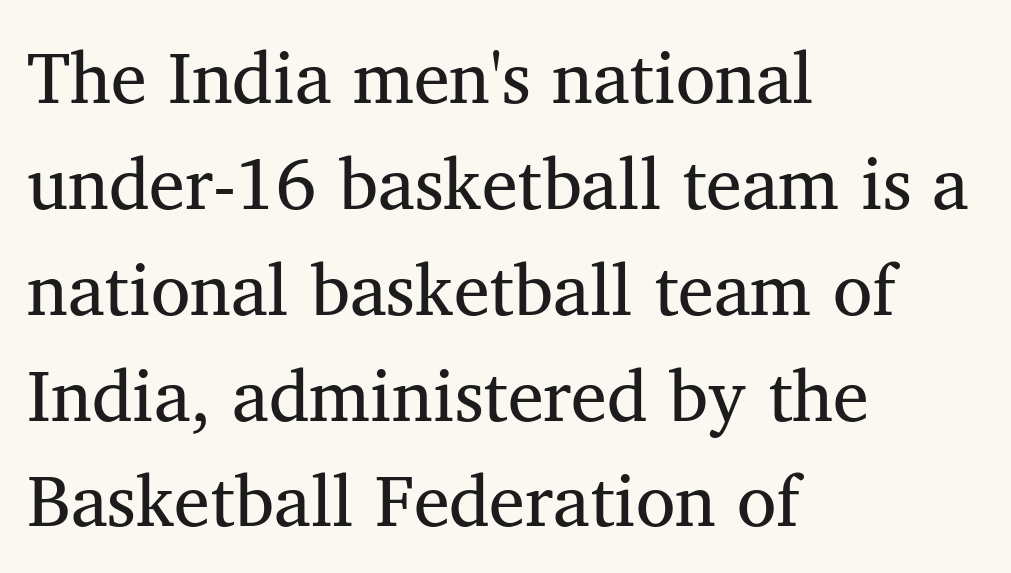
{"serif": "yes", "bold": "no", "weight": "regular", "width": "normal", "stroke_contrast": "medium", "x_height": "medium", "monospaced": "no", "underline": "no", "align": "left", "line_spacing": "normal", "line_spacing_ratio": 1.47, "letter_spacing": "normal", "letter_spacing_em": 0.0, "glyph_px": 72}
